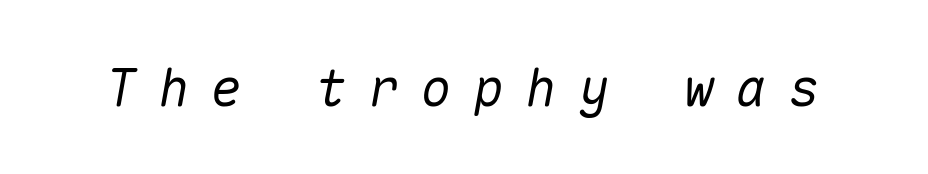
Q: Is the text italic (slanted)? A: Yes, it leans right by about 10 degrees.
Q: Is the text underlined? A: No.
Q: Is the spacing between letters normal or unusually wide? A: Unusually wide.
Q: Width (condensed, normal, or wide)? A: Normal.
Q: Stroke contrast? A: Medium.
Q: x-height? A: Medium.
Q: Monospaced? A: Yes.
